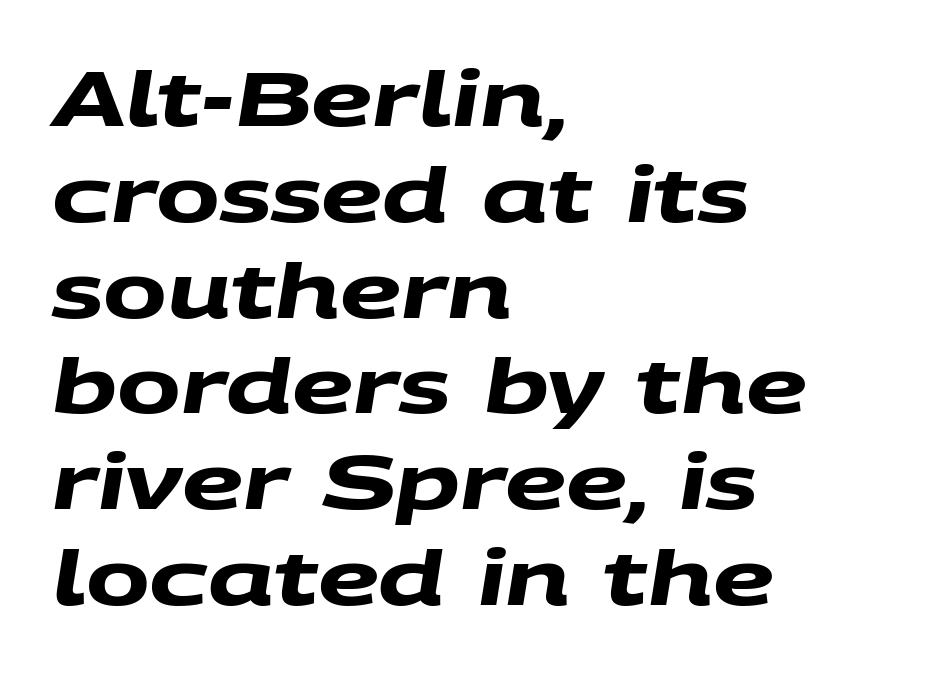
{"serif": "no", "bold": "yes", "weight": "heavy", "width": "wide", "stroke_contrast": "medium", "x_height": "large", "monospaced": "no", "underline": "no", "align": "left", "line_spacing": "normal", "line_spacing_ratio": 1.26, "letter_spacing": "normal", "letter_spacing_em": 0.0, "glyph_px": 76}
